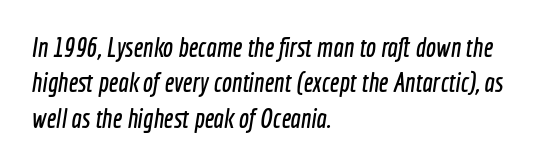
Leftover space on each line is placed entirely after the last word. Short note: letters normally spaced. The zone under the glyphs is completely vacant. What's the leading like? Ordinary, nothing unusual.
